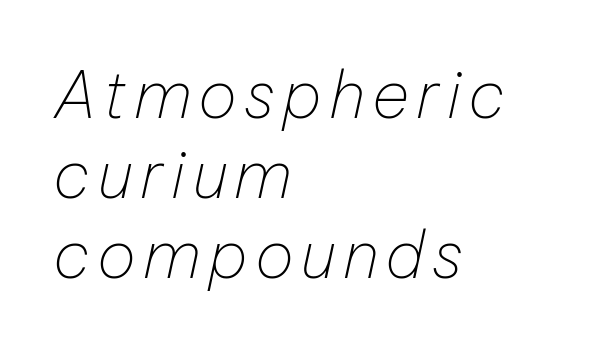
{"italic": "yes", "lean": "right", "slant_degrees": 12, "bold": "no", "weight": "thin", "width": "normal", "stroke_contrast": "low", "x_height": "medium", "monospaced": "no", "underline": "no", "align": "left", "line_spacing_ratio": 1.23, "glyph_px": 65}
